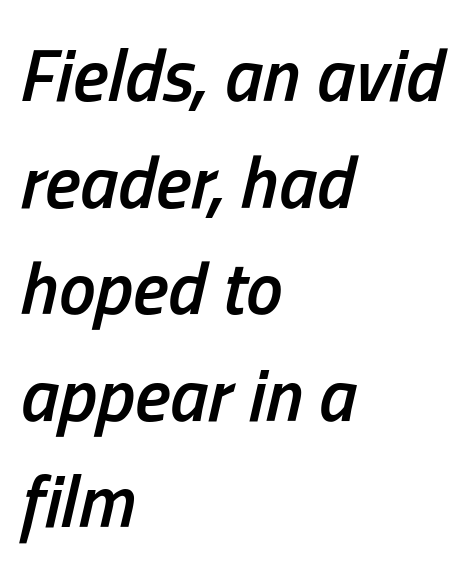
Q: Is the text bold? A: Semi-bold.
Q: Is the text italic (slanted)? A: Yes, it leans right by about 13 degrees.
Q: Is the text underlined? A: No.
Q: How is the paragraph aligned? A: Left-aligned.
Q: Is the spacing between letters normal or unusually wide? A: Normal.
Q: Is the spacing between lines tight, normal or loose? A: Normal.
Q: Width (condensed, normal, or wide)? A: Condensed.
Q: Stroke contrast? A: Low.
Q: x-height? A: Medium.
Q: Monospaced? A: No.
